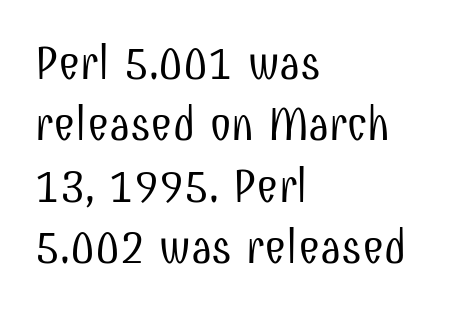
Q: Is the text bold? A: No.
Q: Is the text italic (slanted)? A: No, it is upright.
Q: Is the typeface a serif or a sans-serif typeface? A: Sans-serif.
Q: Is the text underlined? A: No.
Q: How is the paragraph aligned? A: Left-aligned.
Q: Is the spacing between letters normal or unusually wide? A: Normal.
Q: Is the spacing between lines tight, normal or loose? A: Normal.
Q: Width (condensed, normal, or wide)? A: Condensed.
Q: Stroke contrast? A: Low.
Q: x-height? A: Medium.
Q: Monospaced? A: No.
